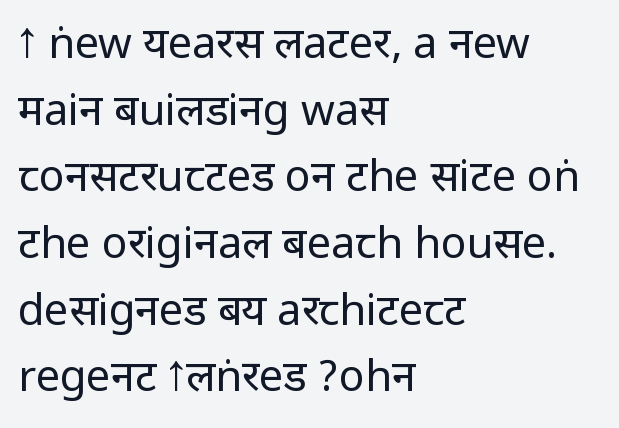
{"serif": "no", "italic": "no", "bold": "no", "weight": "regular", "width": "condensed", "stroke_contrast": "low", "underline": "no", "align": "left", "line_spacing": "normal", "line_spacing_ratio": 1.55, "letter_spacing": "normal", "letter_spacing_em": 0.0, "glyph_px": 43}
